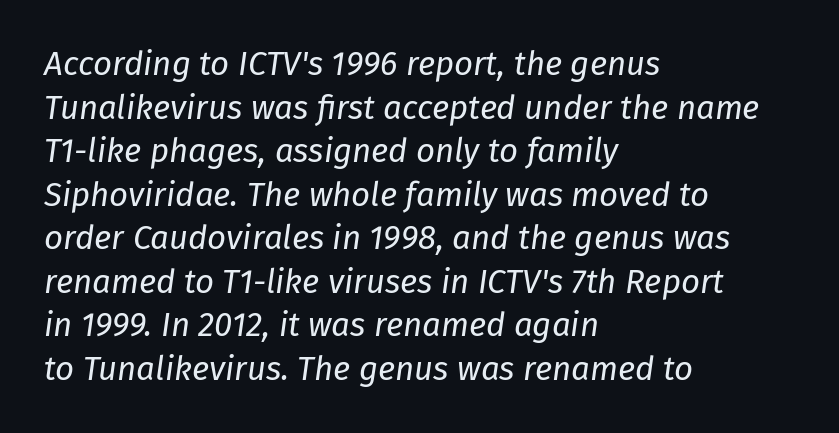
These lines stack with their left ends in a neat column. This sample uses an oblique cut, with every glyph tilted off the vertical. Honestly, there is no underline to notice here at all. What stands out about the letter spacing? Nothing — it is the standard amount. In terms of leading, this rendering sits right in the middle. The cut favours lightness, reaching ordinary text weight at its darkest.
